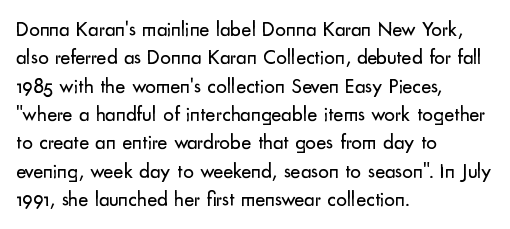
Evenly set lines give the paragraph a standard silhouette. Students, note that the glyphs here touch the page at normal intervals. In terms of posture, this sample is upright. Typeset ragged right — the left edge is the straight one.
